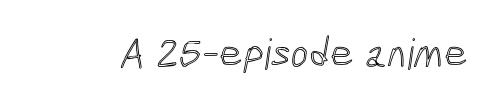
Here the designer chose a conventional face with non-uniform glyph widths. Underlining? Definitely not there. Standard letterfit; no display-style spreading of the glyphs.
